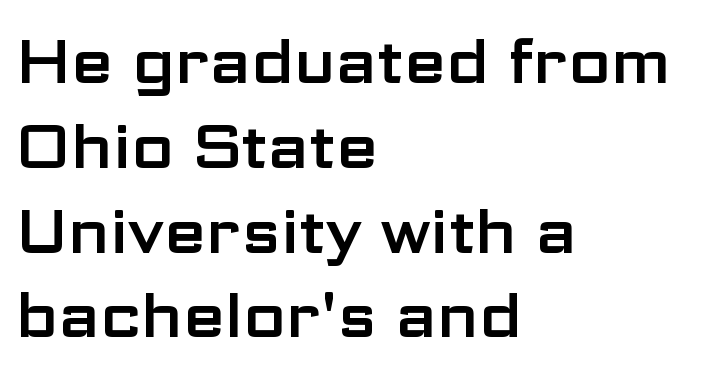
The image shows 61 px wide sans-serif type, upright; set left-aligned, normal line spacing (1.39x), normal letter spacing, not underlined; low stroke contrast and a medium x-height.
